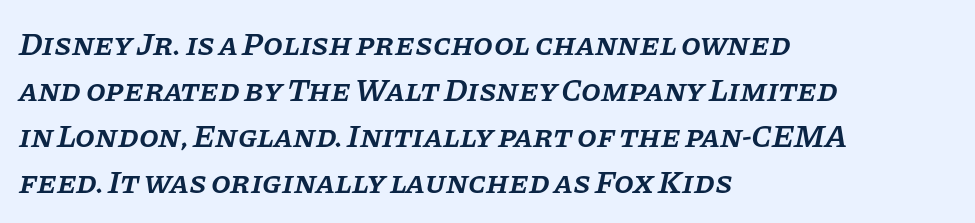
Q: Is the text bold? A: Semi-bold.
Q: Is the text italic (slanted)? A: Yes, it leans right by about 11 degrees.
Q: Is the typeface a serif or a sans-serif typeface? A: Serif.
Q: Is the text underlined? A: No.
Q: How is the paragraph aligned? A: Left-aligned.
Q: Is the spacing between letters normal or unusually wide? A: Normal.
Q: Is the spacing between lines tight, normal or loose? A: Normal.
Q: Width (condensed, normal, or wide)? A: Normal.
Q: Stroke contrast? A: Low.
Q: x-height? A: Large.
Q: Monospaced? A: No.
